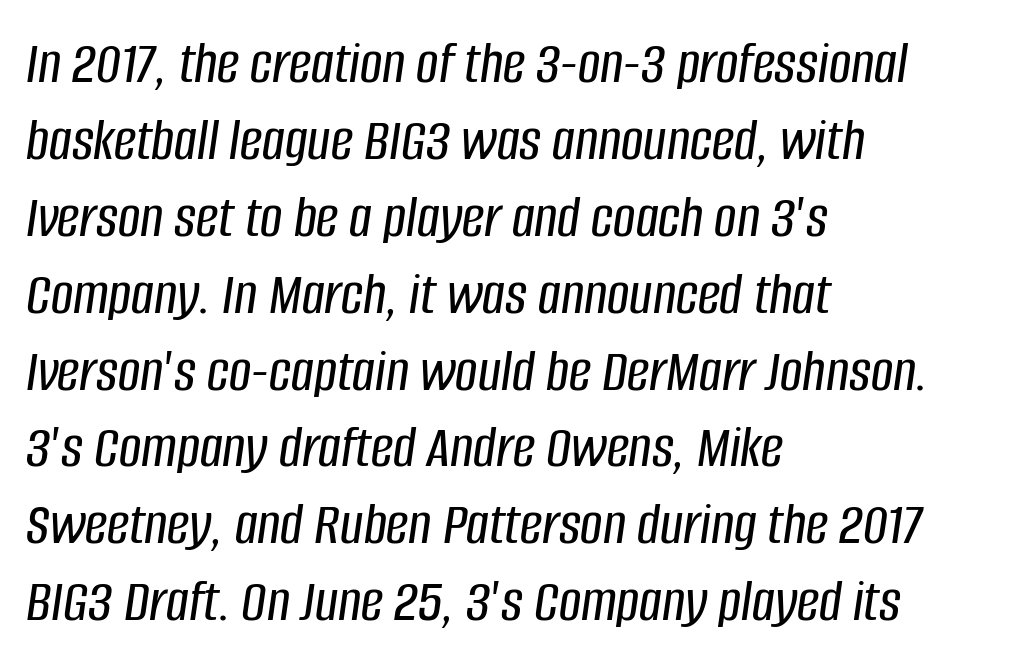
Q: Is the text italic (slanted)? A: Yes, it leans right by about 8 degrees.
Q: Is the text underlined? A: No.
Q: How is the paragraph aligned? A: Left-aligned.
Q: Is the spacing between letters normal or unusually wide? A: Normal.
Q: Width (condensed, normal, or wide)? A: Condensed.
Q: Stroke contrast? A: Low.
Q: x-height? A: Large.
Q: Monospaced? A: No.
